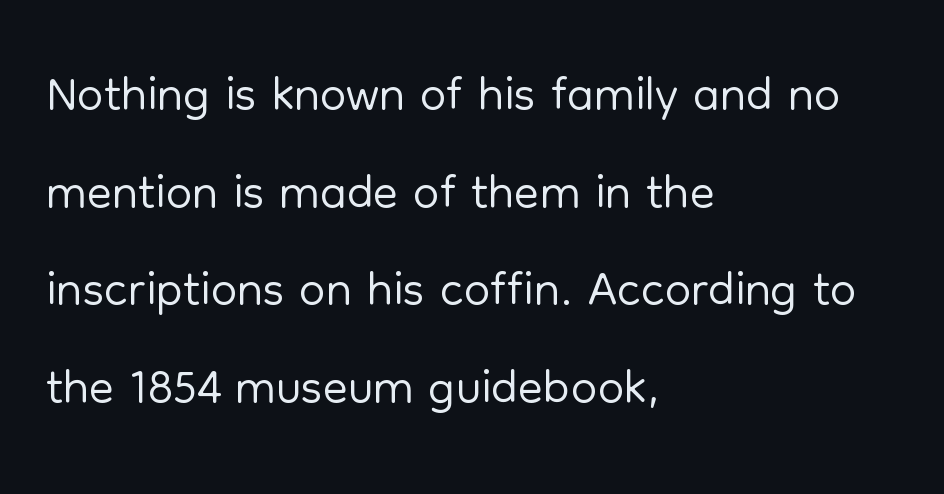
The image shows 74 px light sans-serif type, upright; set left-aligned, normal line spacing (1.32x), normal letter spacing, not underlined; low stroke contrast and a medium x-height.
